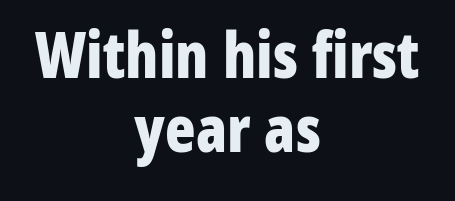
Each line is balanced around a shared central axis. The rendering uses natural spacing where letterforms have individual widths. A roman cut, with each character standing at attention. The characters display no serif detailing; their extremities are plain. Students, note that the glyphs here touch the page at normal intervals.
